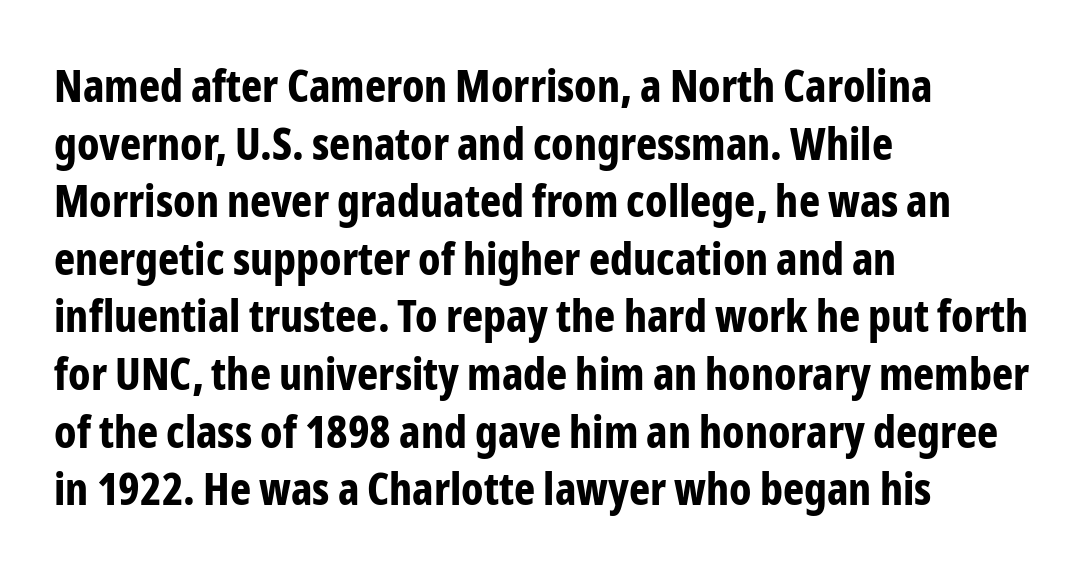
The image shows 45 px bold, condensed sans-serif type, upright; set left-aligned, normal line spacing (1.28x), normal letter spacing, not underlined; low stroke contrast and a medium x-height.
